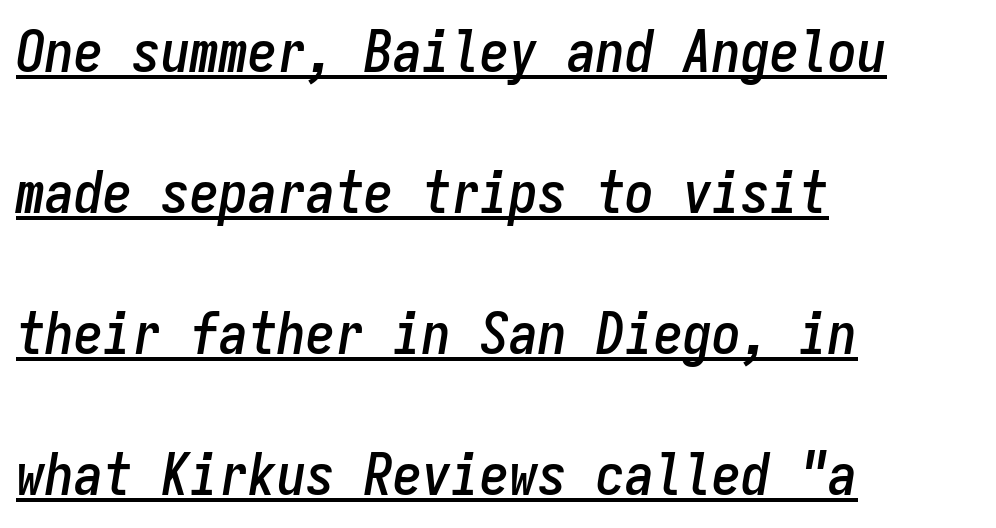
{"italic": "yes", "lean": "right", "slant_degrees": 9, "width": "condensed", "stroke_contrast": "low", "x_height": "medium", "monospaced": "yes", "underline": "yes", "align": "left", "line_spacing": "loose", "line_spacing_ratio": 2.43, "letter_spacing": "normal", "letter_spacing_em": 0.0, "glyph_px": 58}
